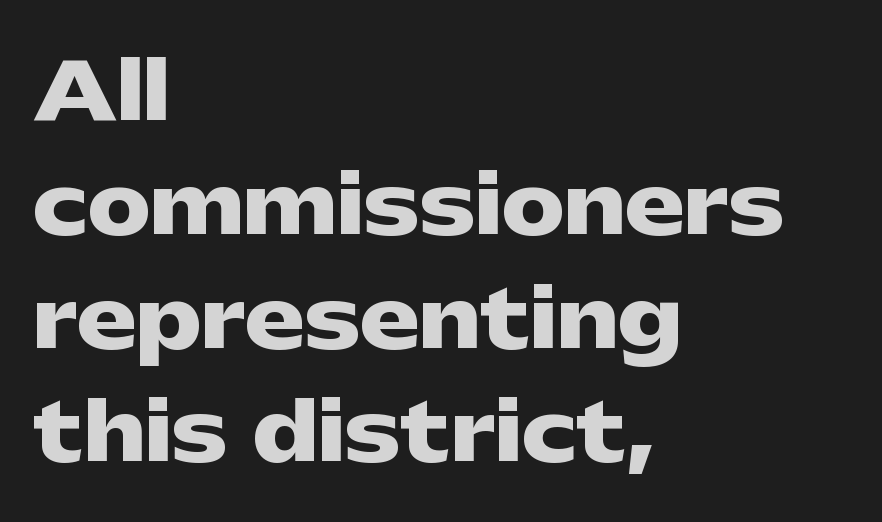
Q: Is the text bold? A: Yes.
Q: Is the text italic (slanted)? A: No, it is upright.
Q: Is the typeface a serif or a sans-serif typeface? A: Sans-serif.
Q: Is the text underlined? A: No.
Q: How is the paragraph aligned? A: Left-aligned.
Q: Is the spacing between letters normal or unusually wide? A: Normal.
Q: Is the spacing between lines tight, normal or loose? A: Normal.
Q: Width (condensed, normal, or wide)? A: Wide.
Q: Stroke contrast? A: Low.
Q: x-height? A: Medium.
Q: Monospaced? A: No.
